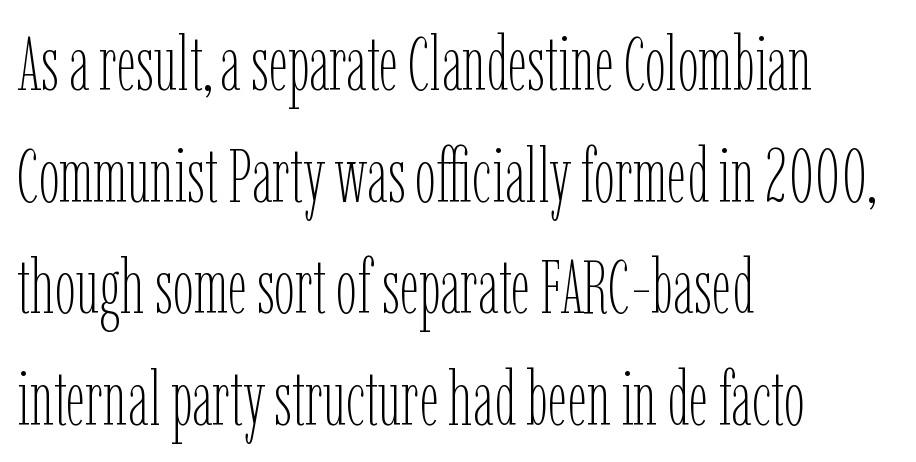
{"italic": "no", "bold": "no", "weight": "thin", "width": "condensed", "stroke_contrast": "low", "x_height": "medium", "monospaced": "no", "underline": "no", "align": "left", "line_spacing": "normal", "line_spacing_ratio": 1.47, "letter_spacing": "normal", "letter_spacing_em": 0.0, "glyph_px": 76}
